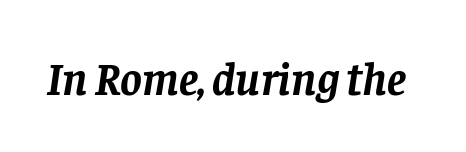
{"serif": "yes", "italic": "yes", "lean": "right", "slant_degrees": 8, "bold": "yes", "weight": "semibold", "width": "normal", "stroke_contrast": "low", "x_height": "large", "monospaced": "no", "underline": "no", "letter_spacing": "normal", "letter_spacing_em": 0.0, "glyph_px": 46}
